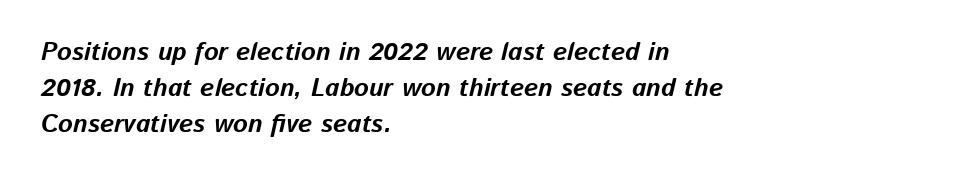
Q: Is the text bold? A: Yes.
Q: Is the text italic (slanted)? A: Yes, it leans right by about 13 degrees.
Q: Is the text underlined? A: No.
Q: How is the paragraph aligned? A: Left-aligned.
Q: Is the spacing between letters normal or unusually wide? A: Normal.
Q: Is the spacing between lines tight, normal or loose? A: Normal.
